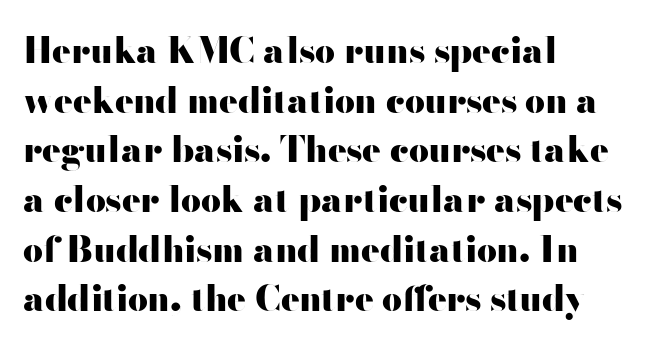
{"italic": "no", "bold": "yes", "weight": "heavy", "width": "wide", "stroke_contrast": "high", "x_height": "small", "monospaced": "no", "underline": "no", "align": "left", "line_spacing": "normal", "line_spacing_ratio": 1.42, "letter_spacing": "normal", "letter_spacing_em": 0.0, "glyph_px": 35}
